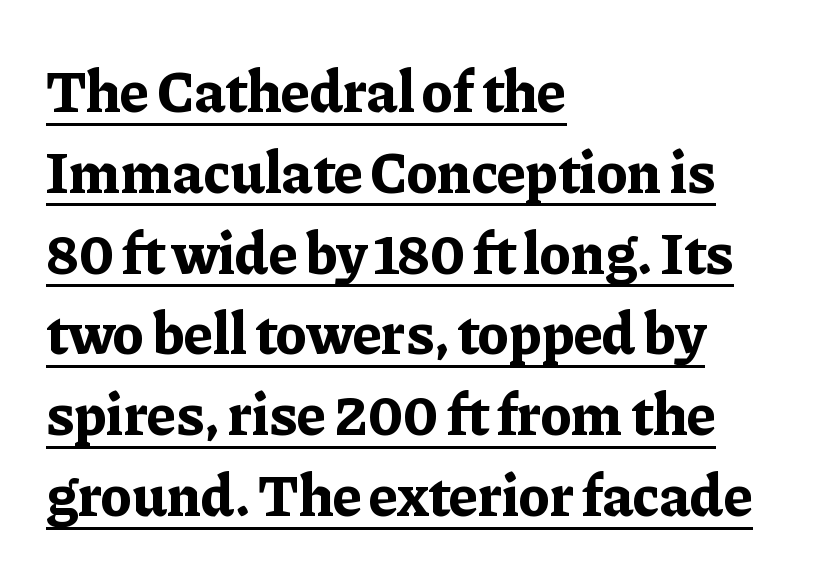
Q: Is the text bold? A: Yes.
Q: Is the text italic (slanted)? A: No, it is upright.
Q: Is the typeface a serif or a sans-serif typeface? A: Serif.
Q: Is the text underlined? A: Yes.
Q: How is the paragraph aligned? A: Left-aligned.
Q: Is the spacing between letters normal or unusually wide? A: Normal.
Q: Is the spacing between lines tight, normal or loose? A: Normal.
Q: Width (condensed, normal, or wide)? A: Normal.
Q: Stroke contrast? A: Low.
Q: x-height? A: Medium.
Q: Monospaced? A: No.
